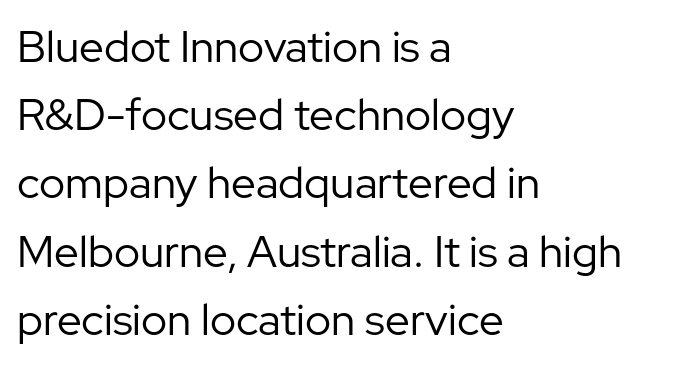
Q: Is the text bold? A: No.
Q: Is the text italic (slanted)? A: No, it is upright.
Q: Is the typeface a serif or a sans-serif typeface? A: Sans-serif.
Q: Is the text underlined? A: No.
Q: How is the paragraph aligned? A: Left-aligned.
Q: Is the spacing between letters normal or unusually wide? A: Normal.
Q: Is the spacing between lines tight, normal or loose? A: Normal.
Q: Width (condensed, normal, or wide)? A: Normal.
Q: Stroke contrast? A: Low.
Q: x-height? A: Medium.
Q: Monospaced? A: No.
